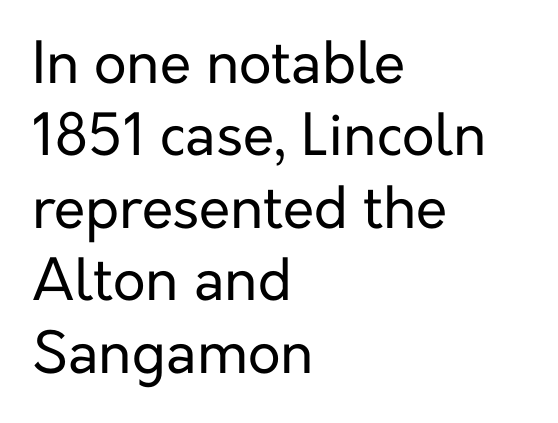
Q: Is the text bold? A: No.
Q: Is the text italic (slanted)? A: No, it is upright.
Q: Is the typeface a serif or a sans-serif typeface? A: Sans-serif.
Q: Is the text underlined? A: No.
Q: How is the paragraph aligned? A: Left-aligned.
Q: Is the spacing between letters normal or unusually wide? A: Normal.
Q: Is the spacing between lines tight, normal or loose? A: Normal.
Q: Width (condensed, normal, or wide)? A: Normal.
Q: Stroke contrast? A: Low.
Q: x-height? A: Medium.
Q: Monospaced? A: No.
